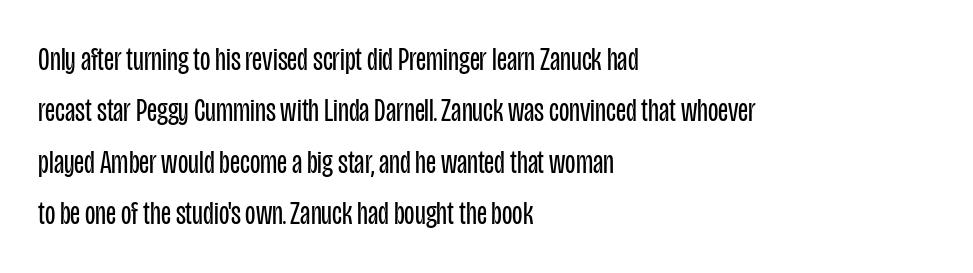
The image shows 34 px regular-weight, condensed sans-serif type, upright; set left-aligned, normal line spacing (1.51x), normal letter spacing, not underlined; low stroke contrast and a large x-height.
